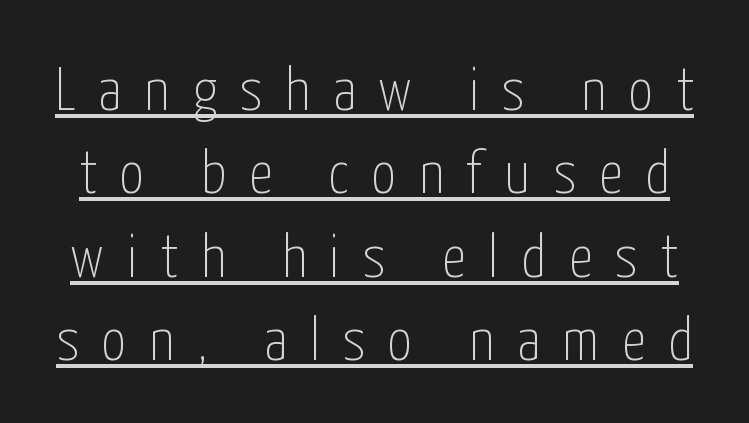
The image shows 60 px thin, condensed sans-serif type, upright; set normal line spacing (1.39x), unusually wide letter spacing (+0.38 em), underlined; low stroke contrast and a medium x-height.
